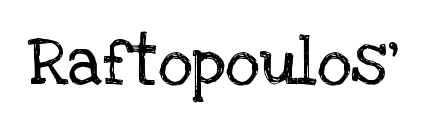
Q: Is the text bold? A: No.
Q: Is the text italic (slanted)? A: No, it is upright.
Q: Is the typeface a serif or a sans-serif typeface? A: Serif.
Q: Is the text underlined? A: No.
Q: Is the spacing between letters normal or unusually wide? A: Normal.
Q: Width (condensed, normal, or wide)? A: Normal.
Q: Stroke contrast? A: Low.
Q: x-height? A: Large.
Q: Monospaced? A: No.
